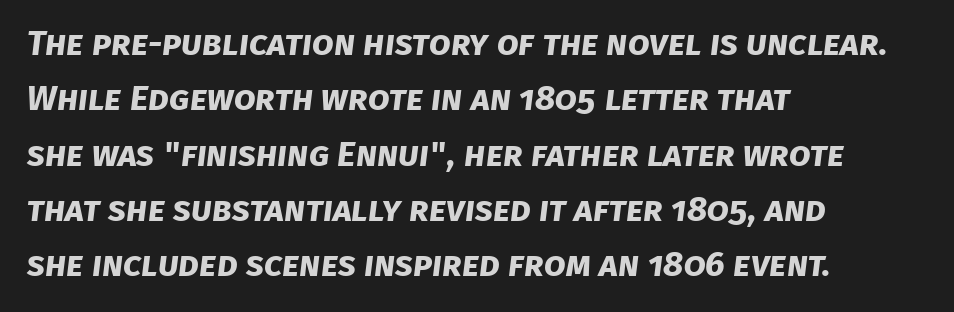
Q: Is the text bold? A: Yes.
Q: Is the typeface a serif or a sans-serif typeface? A: Sans-serif.
Q: Is the text underlined? A: No.
Q: How is the paragraph aligned? A: Left-aligned.
Q: Is the spacing between letters normal or unusually wide? A: Normal.
Q: Is the spacing between lines tight, normal or loose? A: Normal.
Q: Width (condensed, normal, or wide)? A: Normal.
Q: Stroke contrast? A: Low.
Q: x-height? A: Large.
Q: Monospaced? A: No.
